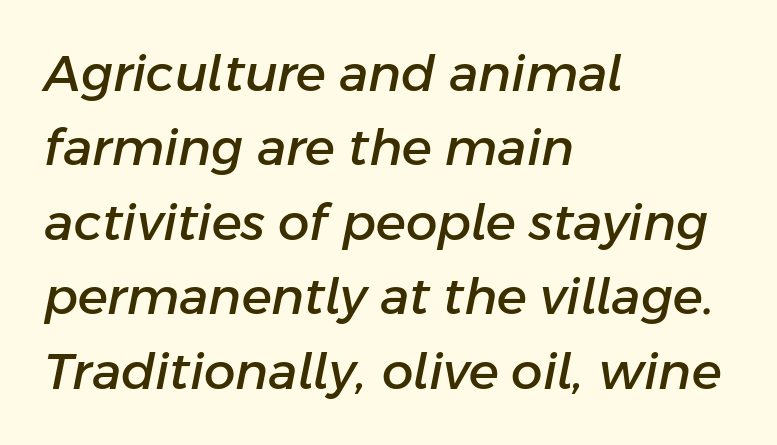
Q: Is the text italic (slanted)? A: Yes, it leans right by about 11 degrees.
Q: Is the text underlined? A: No.
Q: How is the paragraph aligned? A: Left-aligned.
Q: Is the spacing between letters normal or unusually wide? A: Normal.
Q: Is the spacing between lines tight, normal or loose? A: Normal.
Q: Width (condensed, normal, or wide)? A: Normal.
Q: Stroke contrast? A: Low.
Q: x-height? A: Medium.
Q: Monospaced? A: No.
